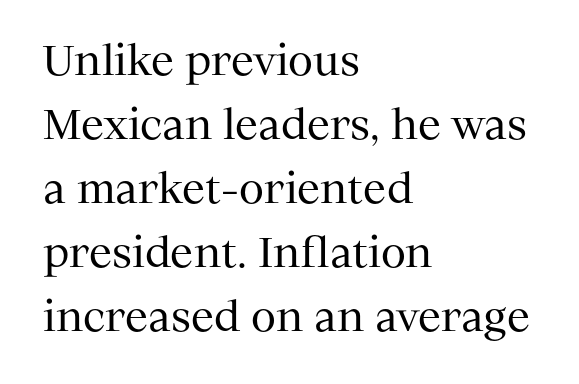
The image shows 41 px regular-weight serif type, upright; set left-aligned, normal line spacing (1.56x), normal letter spacing, not underlined; medium stroke contrast and a medium x-height.
